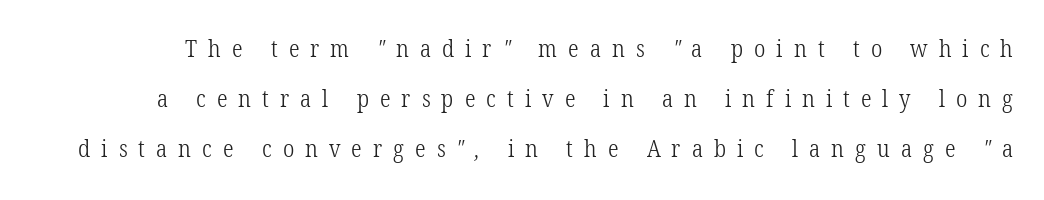
{"bold": "no", "underline": "no", "line_spacing": "loose", "line_spacing_ratio": 2.08, "letter_spacing": "wide", "letter_spacing_em": 0.46, "glyph_px": 24}
